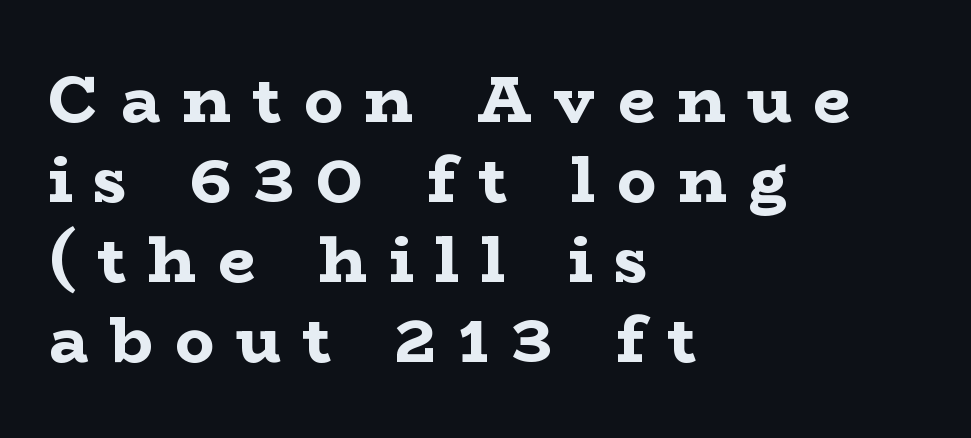
Q: Is the text bold? A: Yes.
Q: Is the text italic (slanted)? A: No, it is upright.
Q: Is the typeface a serif or a sans-serif typeface? A: Serif.
Q: Is the text underlined? A: No.
Q: How is the paragraph aligned? A: Left-aligned.
Q: Is the spacing between letters normal or unusually wide? A: Unusually wide.
Q: Width (condensed, normal, or wide)? A: Wide.
Q: Stroke contrast? A: Low.
Q: x-height? A: Medium.
Q: Monospaced? A: No.
